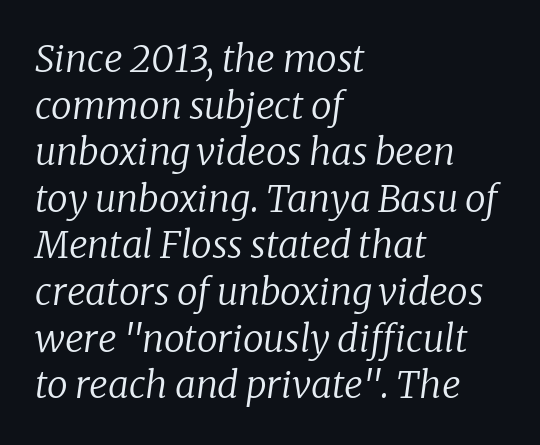
Q: Is the text bold? A: No.
Q: Is the text italic (slanted)? A: Yes, it leans right by about 8 degrees.
Q: Is the typeface a serif or a sans-serif typeface? A: Serif.
Q: Is the text underlined? A: No.
Q: How is the paragraph aligned? A: Left-aligned.
Q: Is the spacing between letters normal or unusually wide? A: Normal.
Q: Is the spacing between lines tight, normal or loose? A: Normal.
Q: Width (condensed, normal, or wide)? A: Normal.
Q: Stroke contrast? A: Low.
Q: x-height? A: Medium.
Q: Monospaced? A: No.
